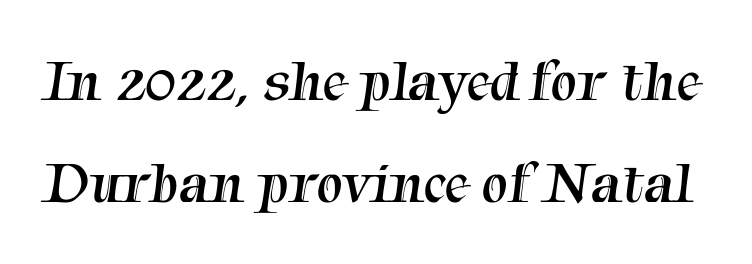
{"serif": "yes", "bold": "no", "weight": "regular", "width": "normal", "stroke_contrast": "medium", "x_height": "medium", "monospaced": "no", "underline": "no", "line_spacing_ratio": 1.73, "letter_spacing": "normal", "letter_spacing_em": 0.0, "glyph_px": 59}
